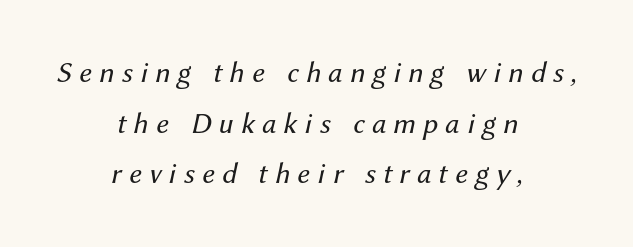
{"italic": "yes", "lean": "right", "slant_degrees": 12, "bold": "no", "weight": "regular", "width": "normal", "stroke_contrast": "medium", "x_height": "medium", "monospaced": "no", "underline": "no", "align": "center", "line_spacing": "normal", "line_spacing_ratio": 1.69, "letter_spacing": "wide", "letter_spacing_em": 0.24, "glyph_px": 30}
